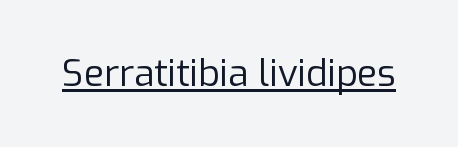
Q: Is the text bold? A: No.
Q: Is the text italic (slanted)? A: No, it is upright.
Q: Is the typeface a serif or a sans-serif typeface? A: Sans-serif.
Q: Is the text underlined? A: Yes.
Q: Is the spacing between letters normal or unusually wide? A: Normal.
Q: Width (condensed, normal, or wide)? A: Normal.
Q: Stroke contrast? A: Low.
Q: x-height? A: Medium.
Q: Monospaced? A: No.
